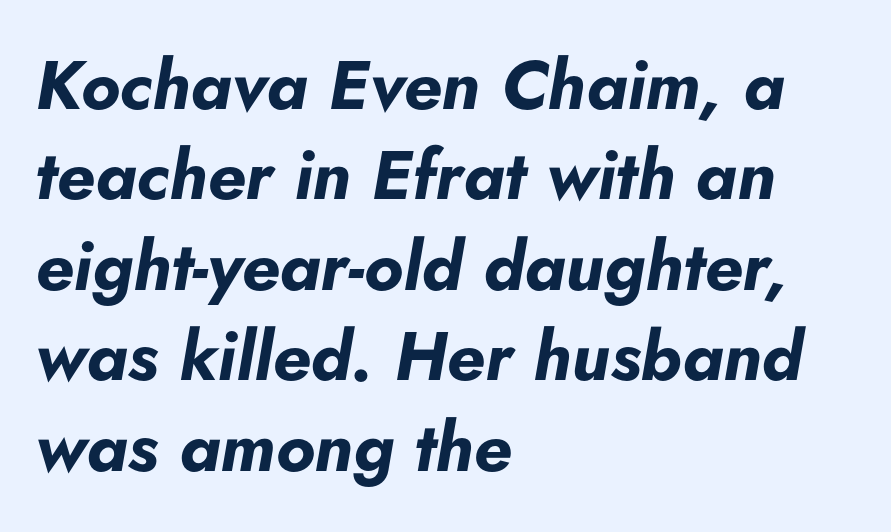
A typesetter would call this zero additional tracking. Students, observe: this is what conventionally led text looks like. Proportional: the letters do not fall into vertical columns. The glyphs look as if they've been sheared to an angle.
